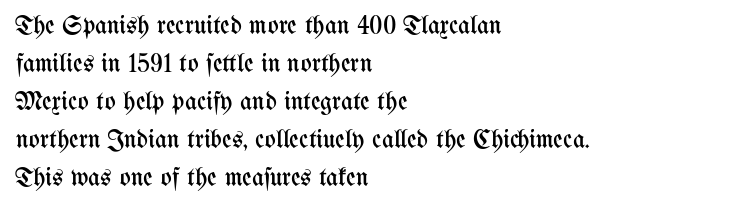
The image shows 26 px text type, upright; set left-aligned, normal line spacing (1.46x), normal letter spacing, not underlined.
